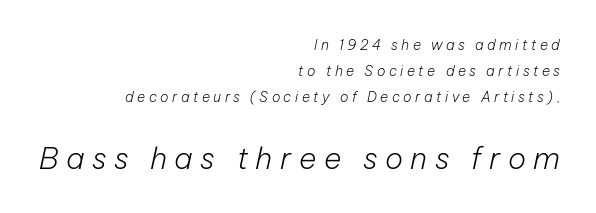
{"italic": "yes", "lean": "right", "slant_degrees": 12, "bold": "no", "weight": "light", "width": "normal", "stroke_contrast": "low", "x_height": "medium", "monospaced": "no", "underline": "no", "align": "right", "line_spacing_ratio": 1.87, "letter_spacing": "wide", "letter_spacing_em": 0.25, "larger_block": "second", "size_ratio": 2.14, "glyph_px": 30}
